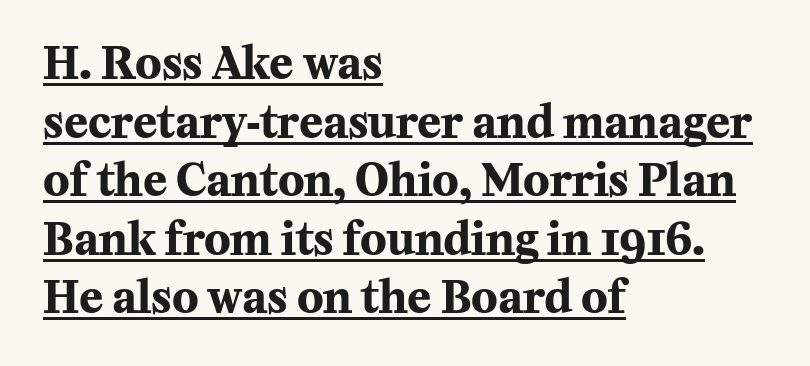
A baseline rule has been typeset under these characters. Horizontally, the lines are justified to the leading edge only. The glyphs have the mass of a bold cut. How would I describe the line gaps? Plain and ordinary.
